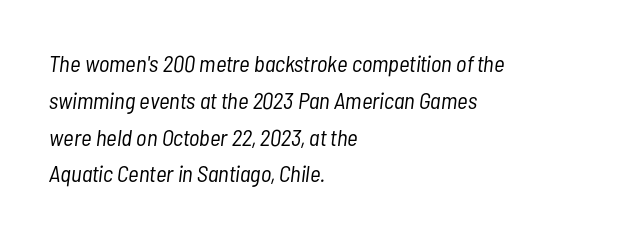
The zone under the glyphs is completely vacant. Teacher's note: observe the even left margin — that is flush-left alignment. Regular leading. On a weight scale, this lands at 450 or below. The passage shown leans; its letterforms are oblique. Compared with typical body copy, the letter spacing here is the same.
